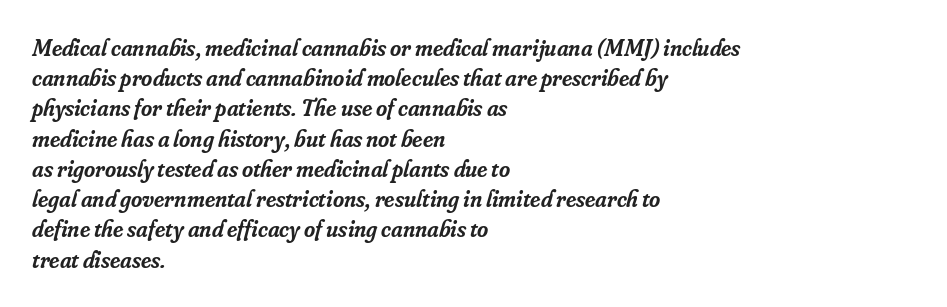
A student would call this left alignment; a typographer would say flush left, rag right. Italic? Definitely — the glyphs are oblique. Set as a demibold, roughly 600 on the weight scale. Descender tails drop into unmarked territory. Line spacing here is normal.
